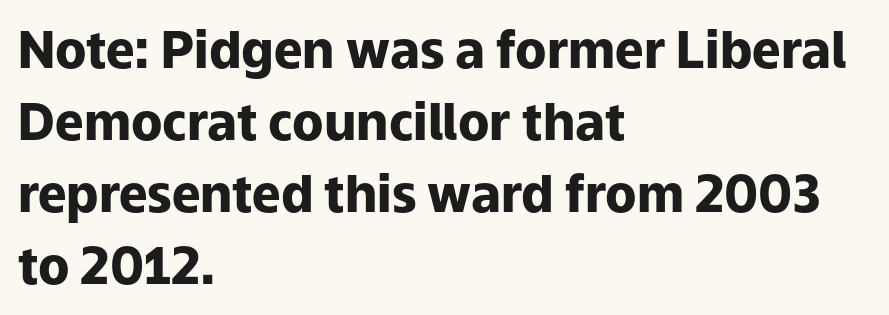
These lines carry a lot of weight — the face is fully bold. The tracking reads as untouched default to a designer's eye. The passage shown is typed in a proportional face where columns would drift. Style check: upright. The passage shown is not underscored anywhere. If you drew a ruler down the left edge, every line would touch it.
